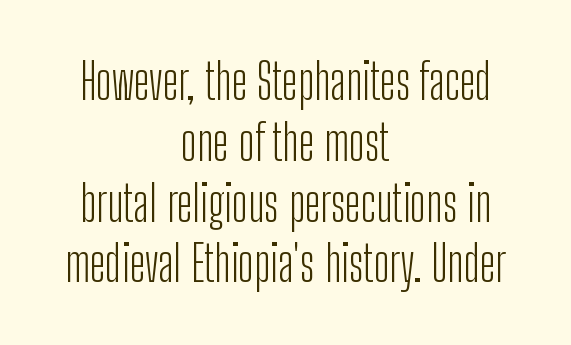
The image shows 49 px light, condensed sans-serif type, upright; set centered, line spacing 1.24x, normal letter spacing, not underlined; low stroke contrast and a medium x-height.
